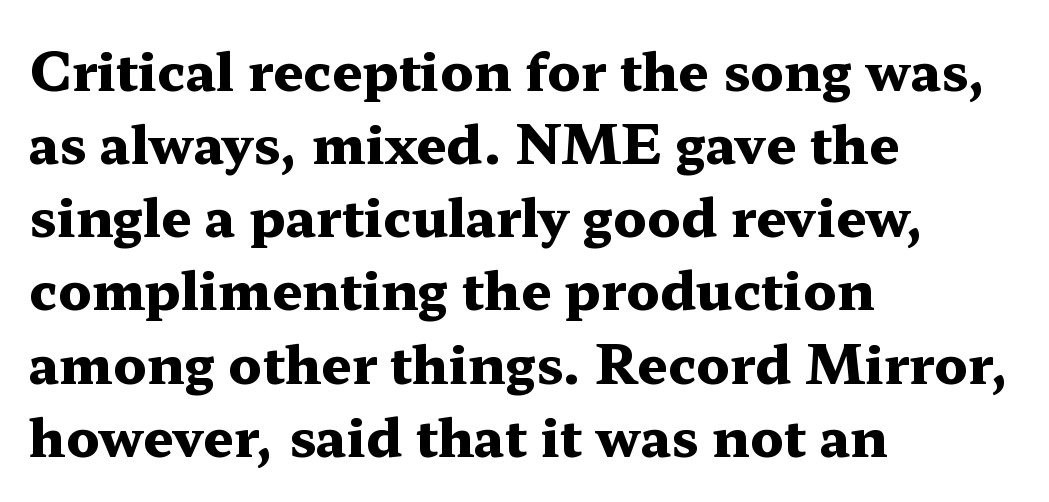
{"serif": "yes", "italic": "no", "bold": "yes", "weight": "heavy", "width": "wide", "stroke_contrast": "medium", "x_height": "medium", "monospaced": "no", "underline": "no", "align": "left", "line_spacing": "normal", "line_spacing_ratio": 1.38, "letter_spacing": "normal", "letter_spacing_em": 0.0, "glyph_px": 53}
